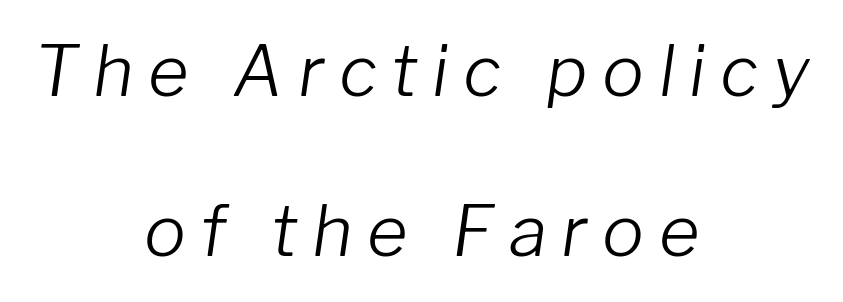
{"italic": "yes", "lean": "right", "slant_degrees": 8, "bold": "no", "weight": "light", "width": "normal", "stroke_contrast": "low", "x_height": "medium", "monospaced": "no", "underline": "no", "align": "center", "line_spacing": "loose", "line_spacing_ratio": 2.28, "letter_spacing": "wide", "letter_spacing_em": 0.21, "glyph_px": 70}
